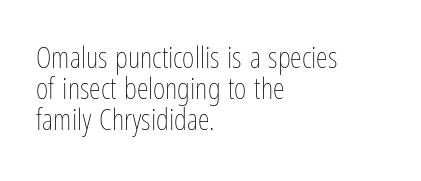
The zone under the glyphs is completely vacant. These lines are rendered in a variable-pitch font. No heavy texture on the line: the type isn't bold. Quick note: not italic, upright. Casual observation: everything's shoved over to the left. Nobody touched the tracking dial on this one.
